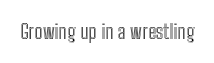
The image shows 20 px text type, upright; set normal letter spacing, not underlined.
